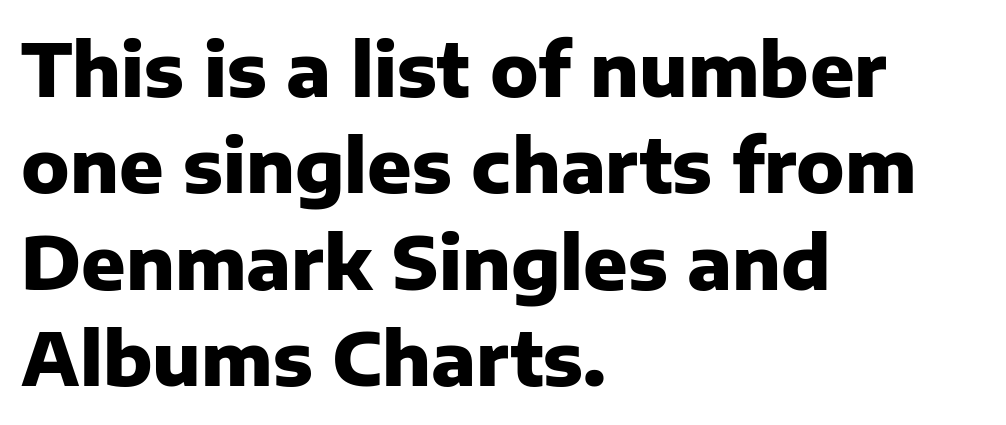
{"serif": "no", "italic": "no", "bold": "yes", "weight": "heavy", "width": "normal", "stroke_contrast": "low", "x_height": "medium", "monospaced": "no", "underline": "no", "align": "left", "line_spacing": "normal", "line_spacing_ratio": 1.32, "letter_spacing": "normal", "letter_spacing_em": 0.0, "glyph_px": 73}
